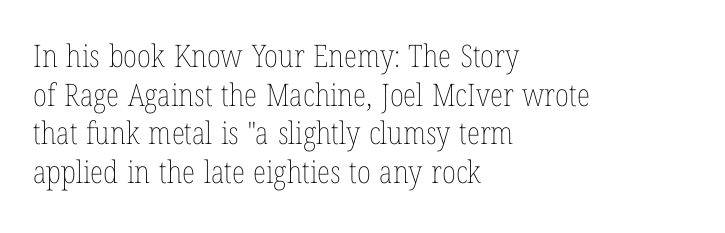
{"italic": "no", "bold": "no", "weight": "thin", "width": "condensed", "stroke_contrast": "low", "x_height": "medium", "monospaced": "no", "underline": "no", "align": "left", "line_spacing": "normal", "line_spacing_ratio": 1.25, "letter_spacing": "normal", "letter_spacing_em": 0.0, "glyph_px": 31}
